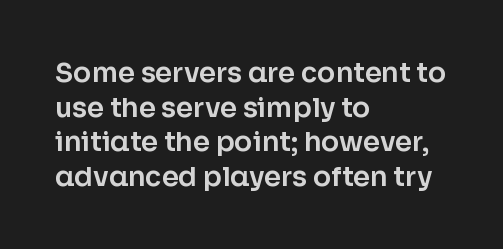
The image shows 27 px text type, upright; set left-aligned, normal line spacing (1.28x), normal letter spacing, not underlined.
